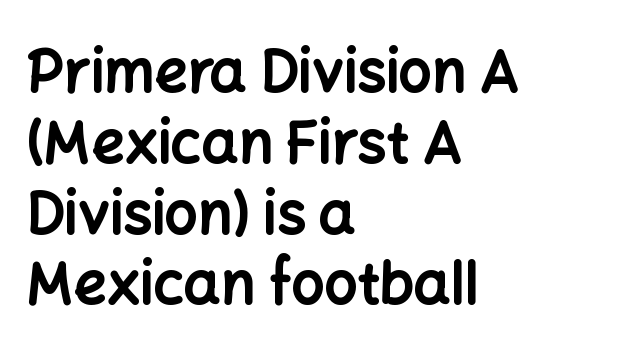
Q: Is the text bold? A: Yes.
Q: Is the text italic (slanted)? A: No, it is upright.
Q: Is the typeface a serif or a sans-serif typeface? A: Sans-serif.
Q: Is the text underlined? A: No.
Q: How is the paragraph aligned? A: Left-aligned.
Q: Is the spacing between letters normal or unusually wide? A: Normal.
Q: Width (condensed, normal, or wide)? A: Normal.
Q: Stroke contrast? A: Low.
Q: x-height? A: Medium.
Q: Monospaced? A: No.
